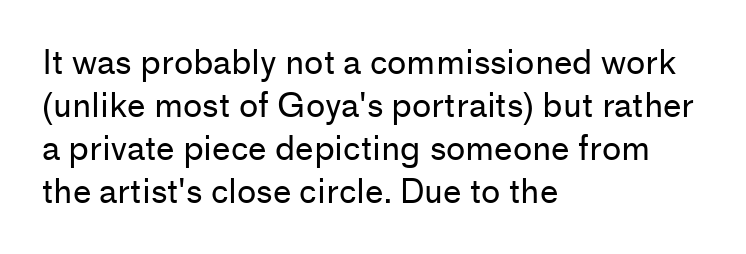
Reading down the block, your eye returns to a fixed left position each line. The type sits square on the baseline with zero lean. Rows of type keep a routine distance in the vertical direction. Tracking value appears to be zero — textbook default spacing.
